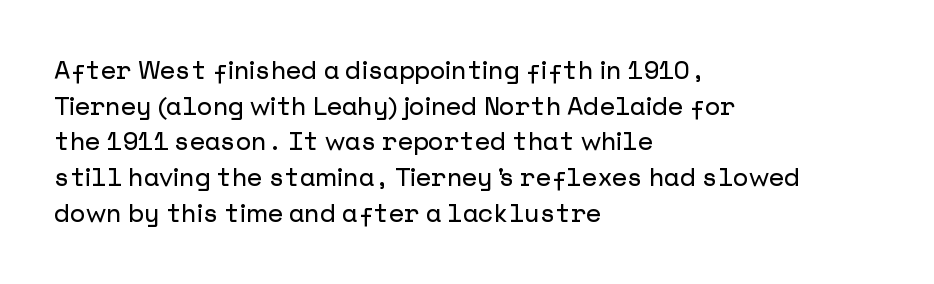
Q: Is the text italic (slanted)? A: No, it is upright.
Q: Is the text underlined? A: No.
Q: How is the paragraph aligned? A: Left-aligned.
Q: Is the spacing between letters normal or unusually wide? A: Normal.
Q: Is the spacing between lines tight, normal or loose? A: Normal.
